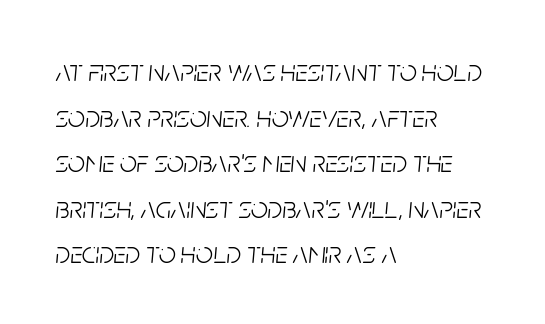
{"italic": "yes", "lean": "right", "slant_degrees": 5, "bold": "no", "weight": "light", "width": "condensed", "stroke_contrast": "low", "x_height": "large", "monospaced": "no", "underline": "no", "align": "left", "line_spacing": "normal", "line_spacing_ratio": 1.52, "letter_spacing": "normal", "letter_spacing_em": 0.0, "glyph_px": 30}
